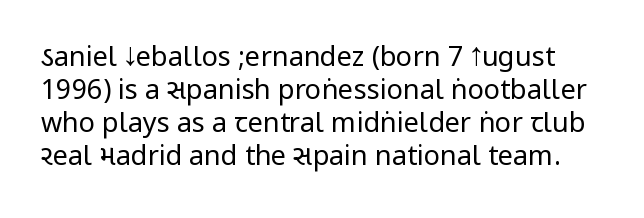
The image shows 27 px text type, upright; set line spacing 1.22x, normal letter spacing, not underlined.
